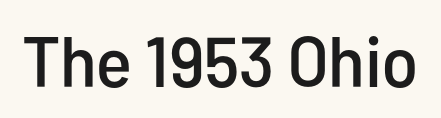
{"serif": "no", "italic": "no", "width": "condensed", "stroke_contrast": "low", "x_height": "medium", "monospaced": "no", "underline": "no", "letter_spacing": "normal", "letter_spacing_em": 0.0, "glyph_px": 71}
